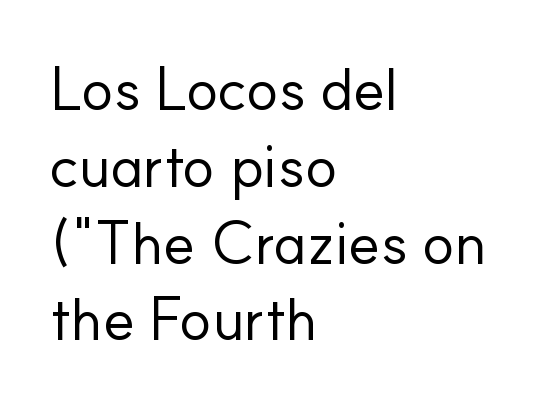
The passage shown is typed in a proportional face where columns would drift. Font category for this specimen: sans-serif. Notice how the passage keeps a crisp vertical edge on the left only. Words float on clear page, feet unadorned. Every character sits straight up, as roman type does.
